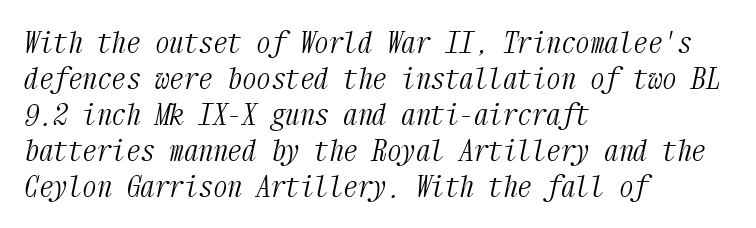
{"serif": "yes", "italic": "yes", "lean": "right", "slant_degrees": 12, "bold": "no", "weight": "light", "width": "condensed", "stroke_contrast": "medium", "x_height": "medium", "monospaced": "yes", "underline": "no", "align": "left", "line_spacing_ratio": 1.24, "letter_spacing": "normal", "letter_spacing_em": 0.0, "glyph_px": 29}
